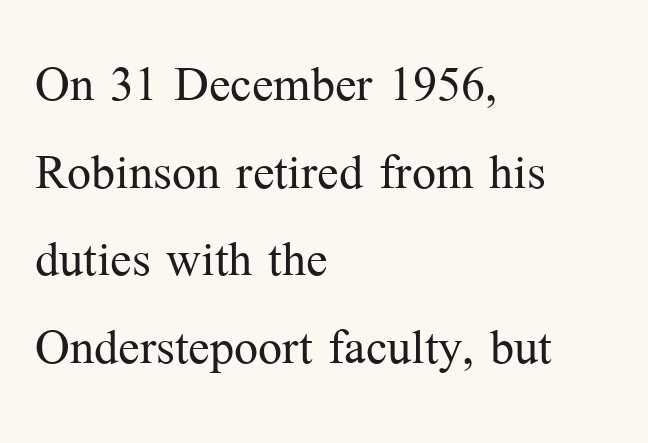
{"serif": "yes", "italic": "no", "bold": "no", "weight": "light", "width": "normal", "stroke_contrast": "medium", "x_height": "medium", "monospaced": "no", "underline": "no", "align": "left", "line_spacing": "normal", "line_spacing_ratio": 1.37, "letter_spacing": "normal", "letter_spacing_em": 0.0, "glyph_px": 64}
